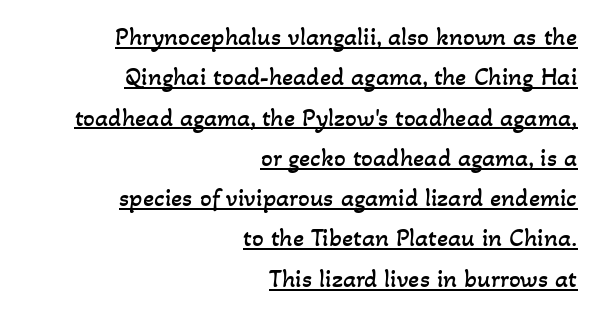
No heavy texture on the line: the type isn't bold. This is underlined copy, the kind a proofreader might mark for attention. The paragraph has a hard right edge and a soft left edge. Rows of type keep a routine distance in the vertical direction.
